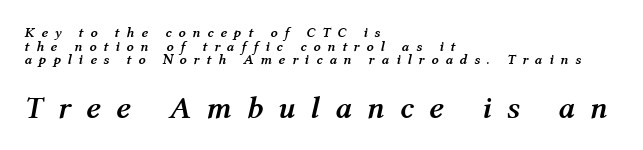
The leading is snug, giving the passage a crowded texture. Varying glyph widths throughout — classic text-font behaviour. This is oblique type, the kind used for emphasis or titles. Where is the straight margin? On the left. Notice how thick the strokes are: this is what a full bold looks like.
